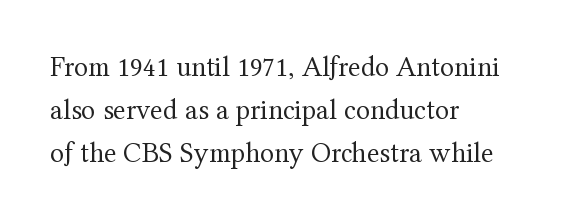
{"serif": "yes", "italic": "no", "bold": "no", "weight": "regular", "width": "normal", "stroke_contrast": "medium", "x_height": "medium", "monospaced": "no", "underline": "no", "align": "left", "line_spacing": "normal", "line_spacing_ratio": 1.48, "letter_spacing": "normal", "letter_spacing_em": 0.0, "glyph_px": 29}
